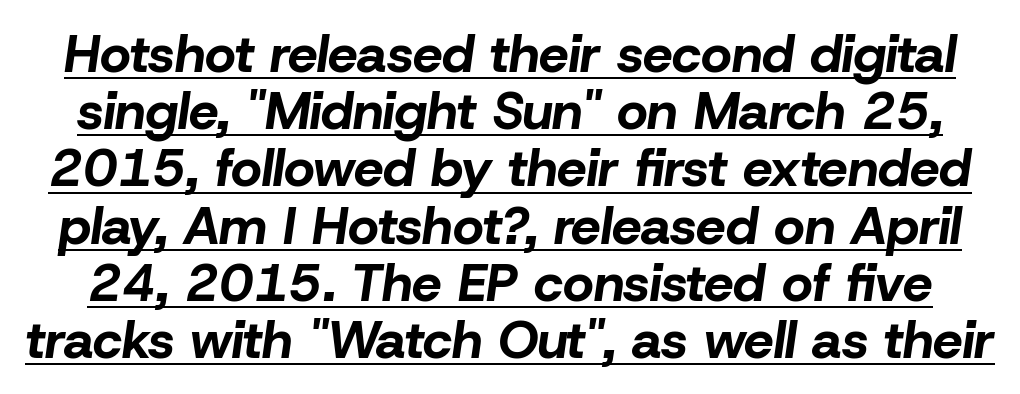
Q: Is the text bold? A: Yes.
Q: Is the text italic (slanted)? A: Yes, it leans right by about 8 degrees.
Q: Is the text underlined? A: Yes.
Q: Is the spacing between letters normal or unusually wide? A: Normal.
Q: Is the spacing between lines tight, normal or loose? A: Tight.
Q: Width (condensed, normal, or wide)? A: Normal.
Q: Stroke contrast? A: Low.
Q: x-height? A: Medium.
Q: Monospaced? A: No.
